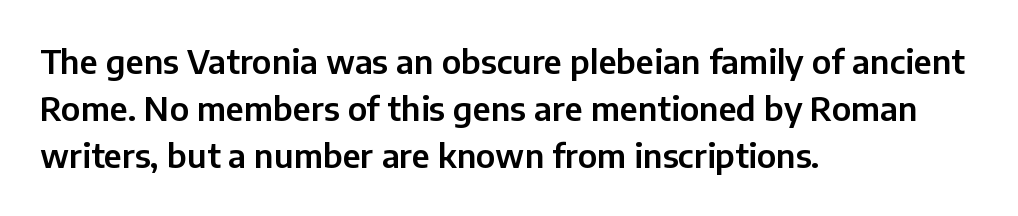
Q: Is the text italic (slanted)? A: No, it is upright.
Q: Is the typeface a serif or a sans-serif typeface? A: Sans-serif.
Q: Is the text underlined? A: No.
Q: How is the paragraph aligned? A: Left-aligned.
Q: Is the spacing between letters normal or unusually wide? A: Normal.
Q: Is the spacing between lines tight, normal or loose? A: Normal.
Q: Width (condensed, normal, or wide)? A: Normal.
Q: Stroke contrast? A: Low.
Q: x-height? A: Medium.
Q: Monospaced? A: No.
